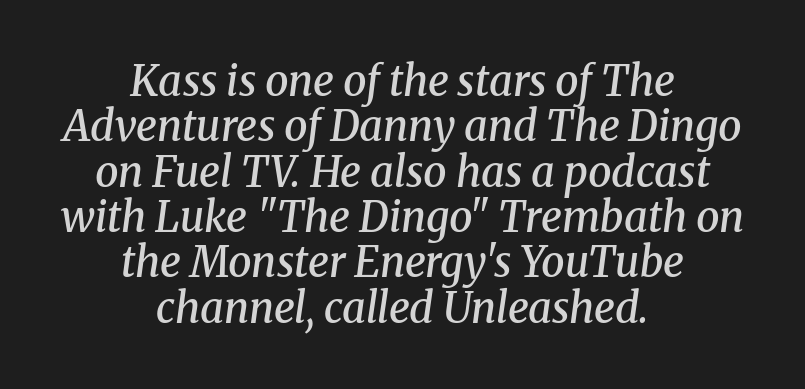
Tracking value appears to be zero — textbook default spacing. Characters are canted at an angle relative to the baseline's perpendicular. Do the characters align in a grid? No, the font is proportional. Look at the bottom of the vertical strokes: they flare into serifs here. Very little white space separates one row of letters from the next.
